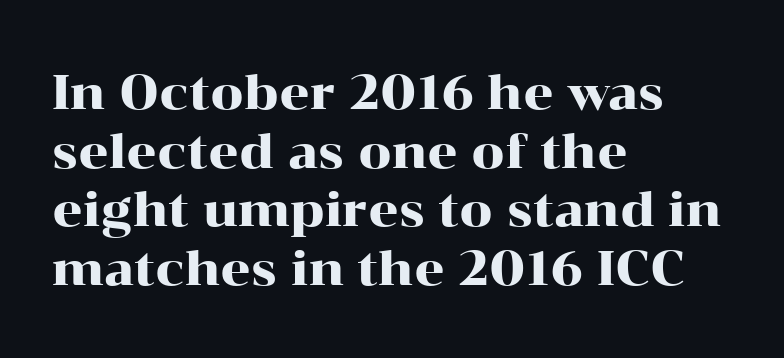
Q: Is the text italic (slanted)? A: No, it is upright.
Q: Is the typeface a serif or a sans-serif typeface? A: Serif.
Q: Is the text underlined? A: No.
Q: How is the paragraph aligned? A: Left-aligned.
Q: Is the spacing between letters normal or unusually wide? A: Normal.
Q: Is the spacing between lines tight, normal or loose? A: Normal.
Q: Width (condensed, normal, or wide)? A: Wide.
Q: Stroke contrast? A: High.
Q: x-height? A: Medium.
Q: Monospaced? A: No.
